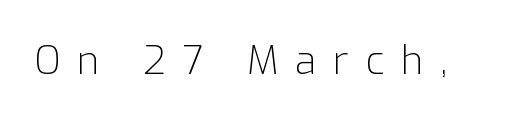
The image shows 39 px light sans-serif type, upright; set unusually wide letter spacing (+0.42 em), not underlined; low stroke contrast and a medium x-height.
